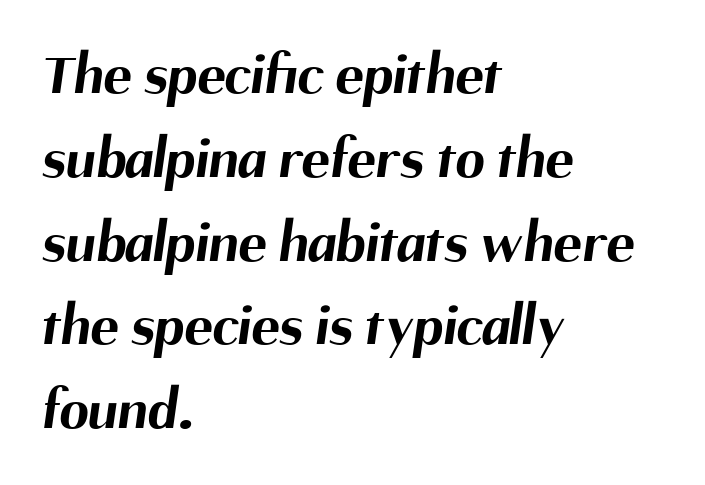
Q: Is the text bold? A: Yes.
Q: Is the typeface a serif or a sans-serif typeface? A: Sans-serif.
Q: Is the text underlined? A: No.
Q: How is the paragraph aligned? A: Left-aligned.
Q: Is the spacing between letters normal or unusually wide? A: Normal.
Q: Is the spacing between lines tight, normal or loose? A: Normal.
Q: Width (condensed, normal, or wide)? A: Normal.
Q: Stroke contrast? A: Medium.
Q: x-height? A: Medium.
Q: Monospaced? A: No.
